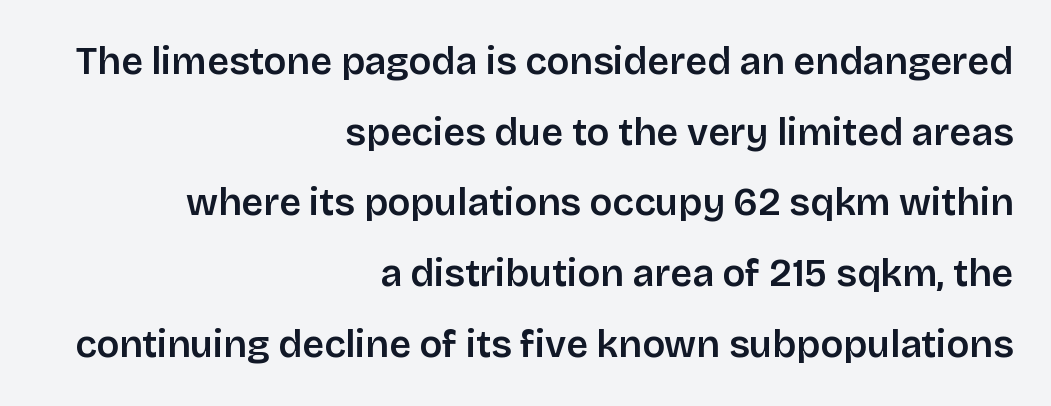
Q: Is the text italic (slanted)? A: No, it is upright.
Q: Is the typeface a serif or a sans-serif typeface? A: Sans-serif.
Q: Is the text underlined? A: No.
Q: How is the paragraph aligned? A: Right-aligned.
Q: Is the spacing between letters normal or unusually wide? A: Normal.
Q: Width (condensed, normal, or wide)? A: Normal.
Q: Stroke contrast? A: Low.
Q: x-height? A: Large.
Q: Monospaced? A: No.
